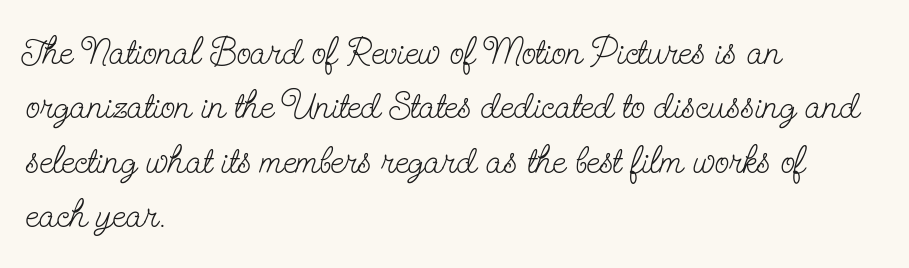
{"serif": "yes", "bold": "no", "weight": "light", "width": "condensed", "stroke_contrast": "low", "x_height": "small", "monospaced": "no", "underline": "no", "align": "left", "line_spacing": "normal", "line_spacing_ratio": 1.43, "letter_spacing": "normal", "letter_spacing_em": 0.0, "glyph_px": 38}
